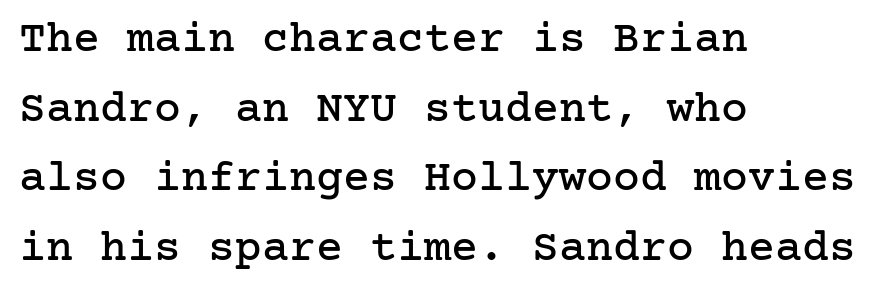
{"serif": "yes", "italic": "no", "width": "normal", "stroke_contrast": "low", "x_height": "medium", "underline": "no", "align": "left", "line_spacing": "normal", "line_spacing_ratio": 1.55, "letter_spacing": "normal", "letter_spacing_em": 0.0, "glyph_px": 45}
